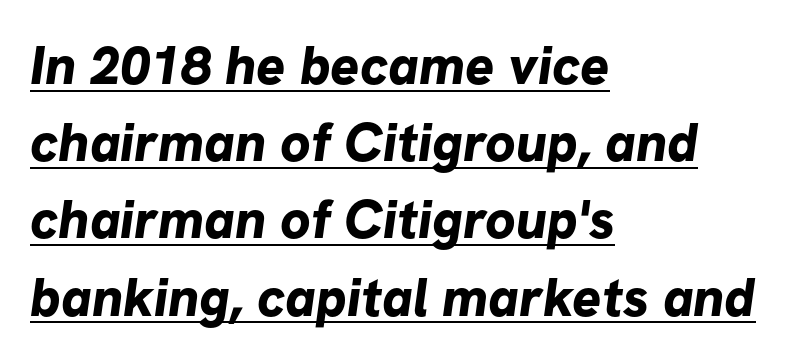
Q: Is the text bold? A: Yes.
Q: Is the typeface a serif or a sans-serif typeface? A: Sans-serif.
Q: Is the text underlined? A: Yes.
Q: How is the paragraph aligned? A: Left-aligned.
Q: Is the spacing between letters normal or unusually wide? A: Normal.
Q: Is the spacing between lines tight, normal or loose? A: Normal.
Q: Width (condensed, normal, or wide)? A: Normal.
Q: Stroke contrast? A: Low.
Q: x-height? A: Medium.
Q: Monospaced? A: No.
